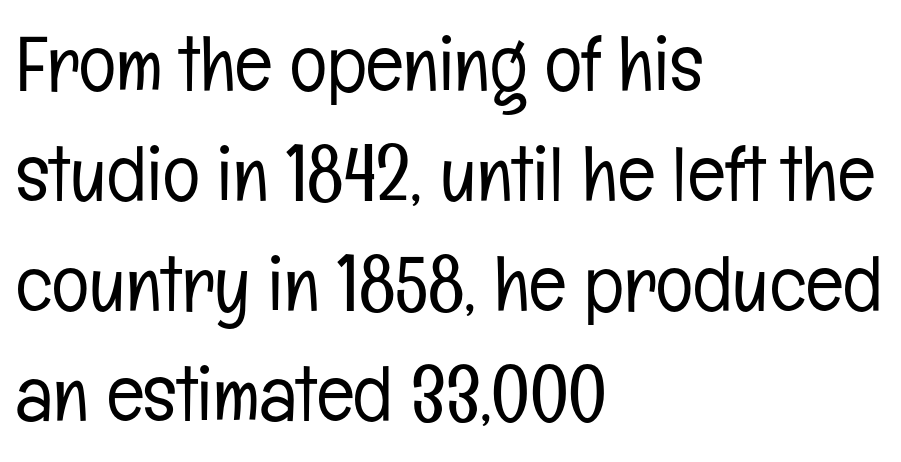
Q: Is the text bold? A: No.
Q: Is the text italic (slanted)? A: No, it is upright.
Q: Is the typeface a serif or a sans-serif typeface? A: Sans-serif.
Q: Is the text underlined? A: No.
Q: How is the paragraph aligned? A: Left-aligned.
Q: Is the spacing between letters normal or unusually wide? A: Normal.
Q: Is the spacing between lines tight, normal or loose? A: Normal.
Q: Width (condensed, normal, or wide)? A: Condensed.
Q: Stroke contrast? A: Low.
Q: x-height? A: Medium.
Q: Monospaced? A: No.
